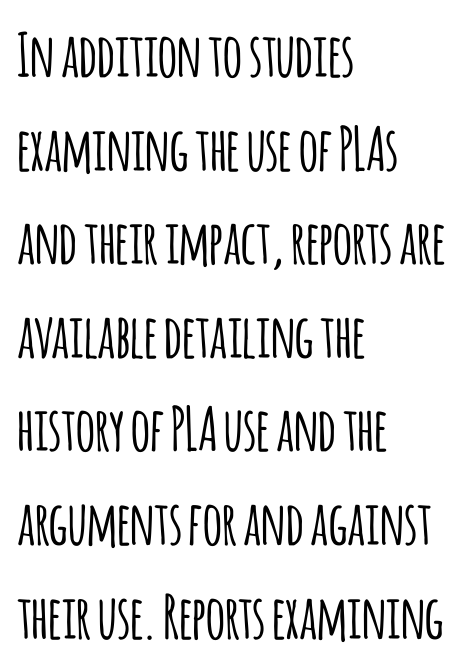
{"serif": "no", "italic": "no", "width": "condensed", "stroke_contrast": "low", "x_height": "large", "monospaced": "no", "underline": "no", "align": "left", "line_spacing": "normal", "line_spacing_ratio": 1.56, "letter_spacing": "normal", "letter_spacing_em": 0.0, "glyph_px": 60}
